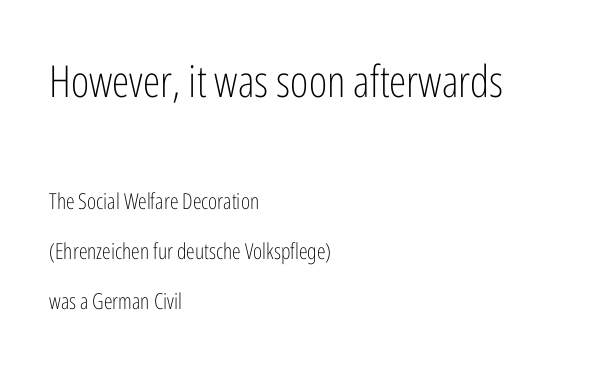
The type family on display is of the sans-serif kind. This sample uses plain, unmodified letter spacing. Stem width sits at or under what a default text font uses. Spacing verdict: proportional, widths tailored to each character. The strip under each line holds only bare page.
